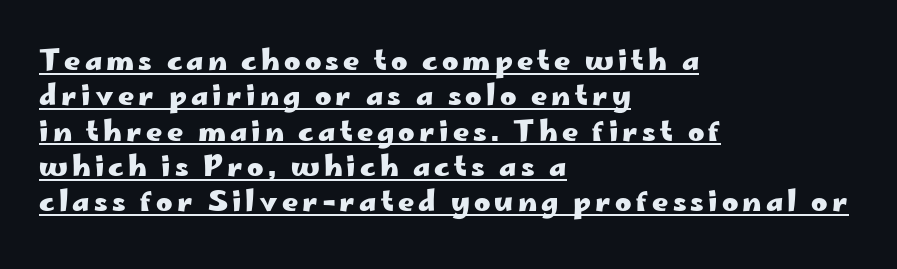
Q: Is the text bold? A: Yes.
Q: Is the text italic (slanted)? A: No, it is upright.
Q: Is the typeface a serif or a sans-serif typeface? A: Sans-serif.
Q: Is the text underlined? A: Yes.
Q: How is the paragraph aligned? A: Left-aligned.
Q: Is the spacing between lines tight, normal or loose? A: Normal.
Q: Width (condensed, normal, or wide)? A: Wide.
Q: Stroke contrast? A: Low.
Q: x-height? A: Small.
Q: Monospaced? A: No.
